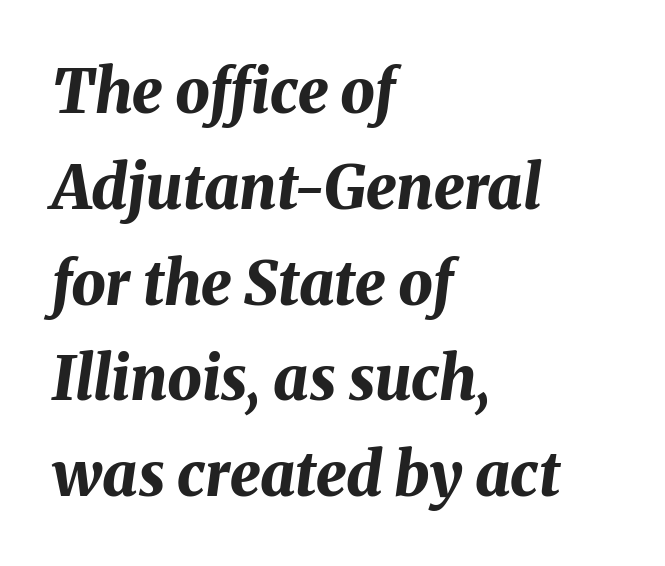
The image shows 61 px bold type, italic (leaning right); set left-aligned, normal line spacing (1.57x), normal letter spacing, not underlined; medium stroke contrast and a medium x-height.
